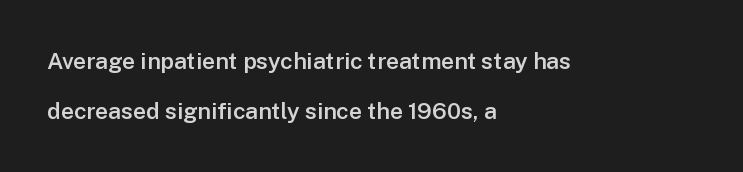
Q: Is the text bold? A: Semi-bold.
Q: Is the text italic (slanted)? A: No, it is upright.
Q: Is the text underlined? A: No.
Q: How is the paragraph aligned? A: Left-aligned.
Q: Is the spacing between letters normal or unusually wide? A: Normal.
Q: Is the spacing between lines tight, normal or loose? A: Loose.
